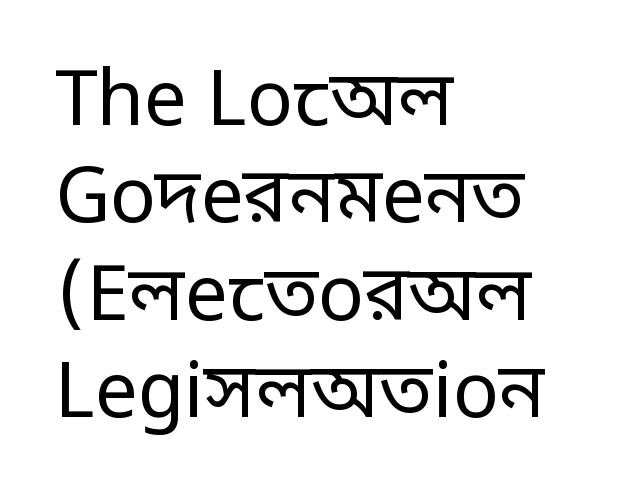
Default kerning and tracking; the words read as compact shapes. Ink coverage per letter is moderate at most. The words here are not underlined. What's the leading like? Ordinary, nothing unusual.
